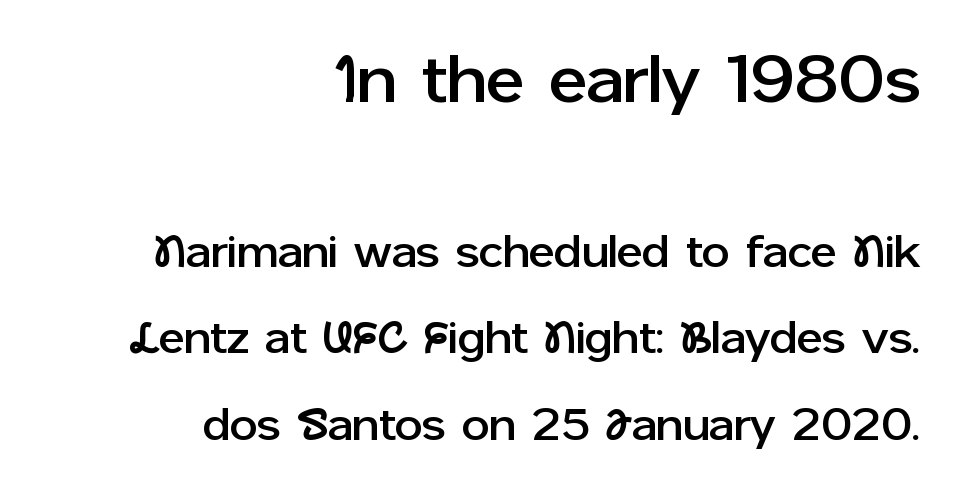
The image shows 66 px sans-serif type, upright; set right-aligned, loose line spacing (1.96x), normal letter spacing, not underlined; the first (top) block is 1.5x larger; low stroke contrast and a medium x-height.
